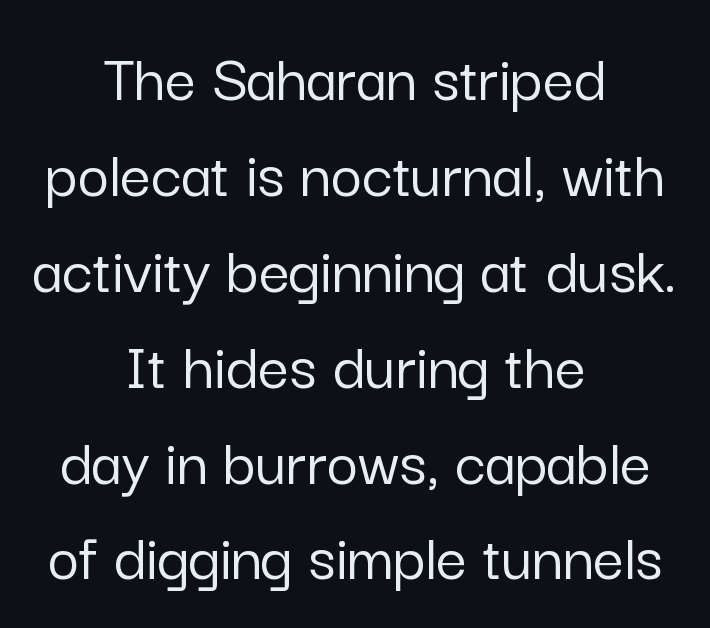
Q: Is the text italic (slanted)? A: No, it is upright.
Q: Is the typeface a serif or a sans-serif typeface? A: Sans-serif.
Q: Is the text underlined? A: No.
Q: How is the paragraph aligned? A: Centered.
Q: Is the spacing between letters normal or unusually wide? A: Normal.
Q: Is the spacing between lines tight, normal or loose? A: Normal.
Q: Width (condensed, normal, or wide)? A: Normal.
Q: Stroke contrast? A: Low.
Q: x-height? A: Medium.
Q: Monospaced? A: No.
